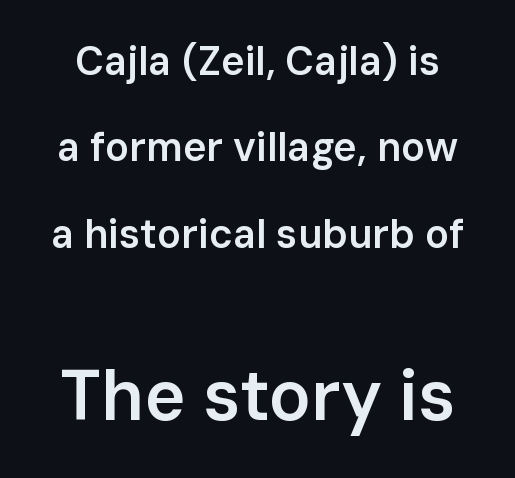
This is moderately heavy type, rendered in semibold. Unlike a traditional serif, this face leaves its strokes unadorned. You get the small type first, then a jump to larger type. The lines are spread far apart with generous leading. Characters follow at the spacing the type designer built in. Notice how the stems are strictly vertical — no italics here.
